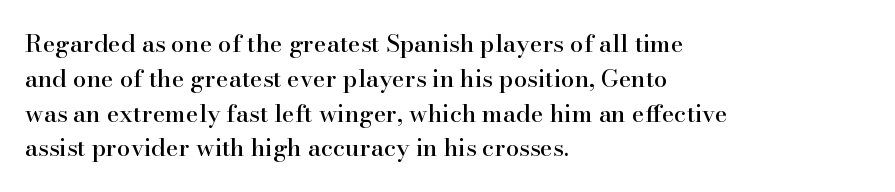
The image shows 24 px text type, upright; set left-aligned, normal line spacing (1.45x), normal letter spacing, not underlined.
